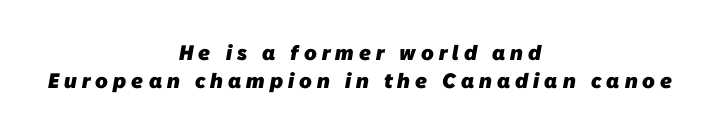
The image shows 21 px bold type; set centered, normal line spacing (1.31x), unusually wide letter spacing (+0.24 em), not underlined.
